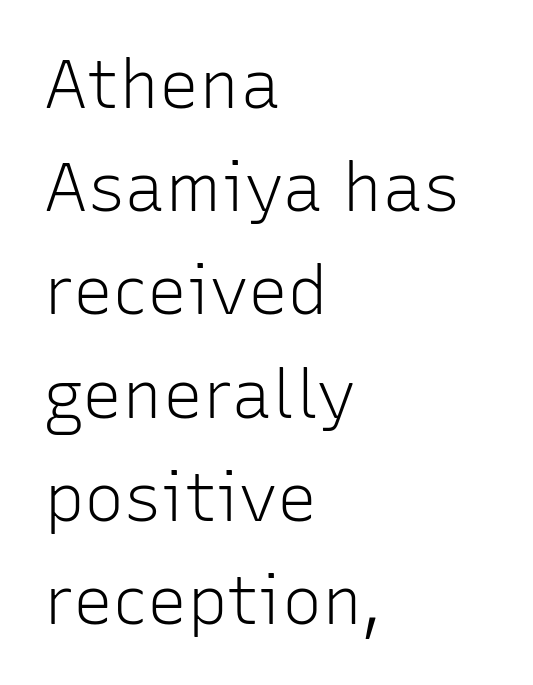
{"serif": "no", "italic": "no", "bold": "no", "weight": "light", "width": "normal", "stroke_contrast": "low", "x_height": "medium", "monospaced": "no", "underline": "no", "align": "left", "line_spacing": "normal", "line_spacing_ratio": 1.54, "letter_spacing": "normal", "letter_spacing_em": 0.0, "glyph_px": 67}
